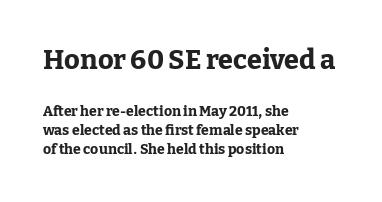
The image shows 27 px bold type, upright; set left-aligned, normal line spacing (1.38x), normal letter spacing, not underlined; the first (top) block is 1.93x larger.
